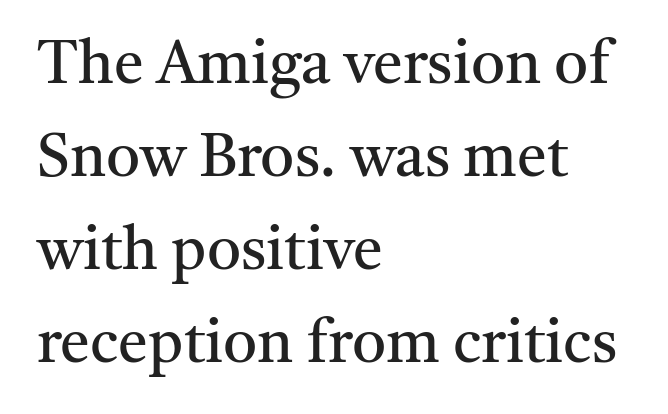
Q: Is the text bold? A: No.
Q: Is the text italic (slanted)? A: No, it is upright.
Q: Is the typeface a serif or a sans-serif typeface? A: Serif.
Q: Is the text underlined? A: No.
Q: How is the paragraph aligned? A: Left-aligned.
Q: Is the spacing between letters normal or unusually wide? A: Normal.
Q: Is the spacing between lines tight, normal or loose? A: Normal.
Q: Width (condensed, normal, or wide)? A: Normal.
Q: Stroke contrast? A: Medium.
Q: x-height? A: Medium.
Q: Monospaced? A: No.
